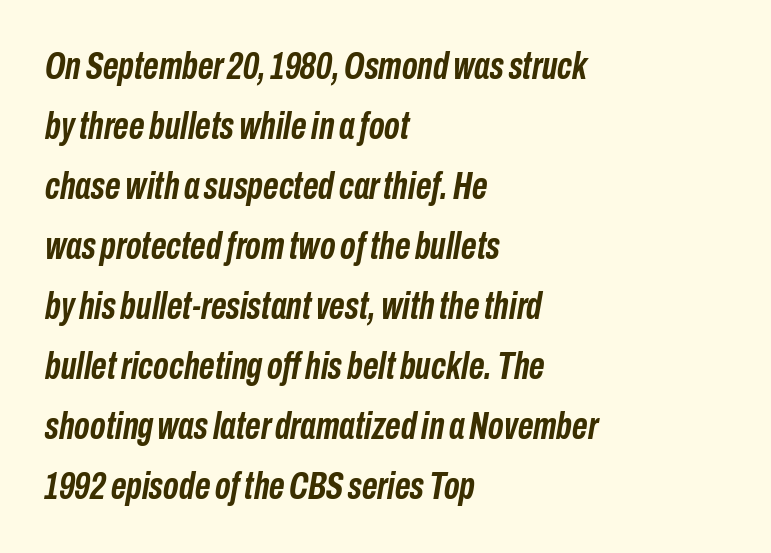
{"italic": "yes", "lean": "right", "slant_degrees": 10, "bold": "yes", "weight": "semibold", "width": "condensed", "stroke_contrast": "low", "x_height": "medium", "monospaced": "no", "underline": "no", "align": "left", "line_spacing": "normal", "line_spacing_ratio": 1.58, "letter_spacing": "normal", "letter_spacing_em": 0.0, "glyph_px": 38}
